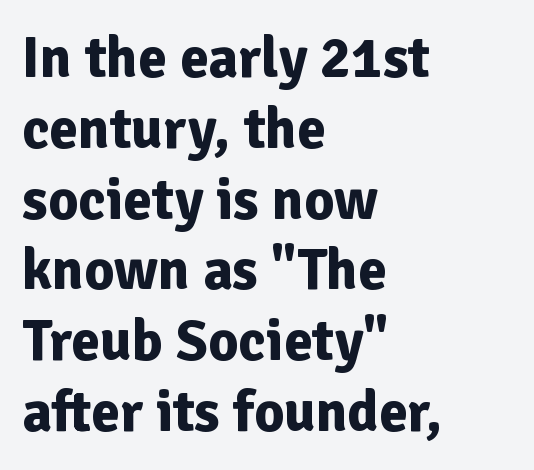
The area under the type is left untouched. In CSS terms this would be text-align: left. Its strokes are broad and dark, the hallmark of bold type. Short note: letters normally spaced. Serif or sans? Sans — the stroke terminals are bare. Character widths vary here, with narrow letters taking less room than wide ones.
